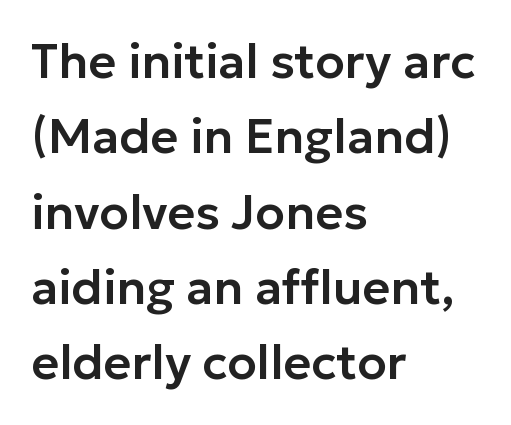
You can tell from the bare stems that sans-serif type was used. Caption: standard tracking, unaltered. A roman cut, with each character standing at attention. Interline gaps are of average width in this sample. A typesetter would call this proportional, since set widths differ per character.
